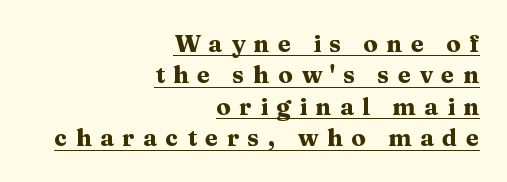
{"italic": "no", "bold": "yes", "underline": "yes", "align": "right", "line_spacing": "normal", "line_spacing_ratio": 1.31, "letter_spacing": "wide", "letter_spacing_em": 0.35, "glyph_px": 24}
